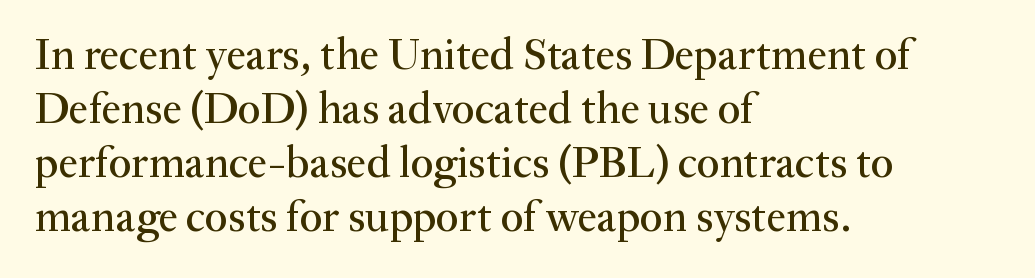
Q: Is the text italic (slanted)? A: No, it is upright.
Q: Is the typeface a serif or a sans-serif typeface? A: Serif.
Q: Is the text underlined? A: No.
Q: How is the paragraph aligned? A: Left-aligned.
Q: Is the spacing between letters normal or unusually wide? A: Normal.
Q: Width (condensed, normal, or wide)? A: Normal.
Q: Stroke contrast? A: Medium.
Q: x-height? A: Small.
Q: Monospaced? A: No.
